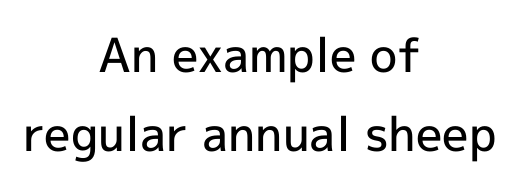
Q: Is the text bold? A: Semi-bold.
Q: Is the text italic (slanted)? A: No, it is upright.
Q: Is the typeface a serif or a sans-serif typeface? A: Sans-serif.
Q: Is the text underlined? A: No.
Q: How is the paragraph aligned? A: Centered.
Q: Is the spacing between letters normal or unusually wide? A: Normal.
Q: Is the spacing between lines tight, normal or loose? A: Normal.
Q: Width (condensed, normal, or wide)? A: Normal.
Q: x-height? A: Medium.
Q: Monospaced? A: No.
